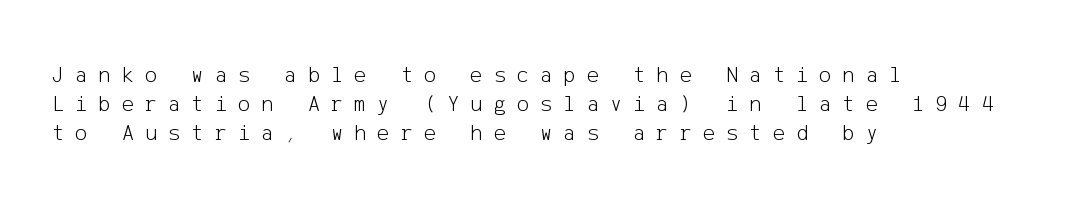
The image shows 23 px text type, upright; set left-aligned, normal line spacing (1.27x), unusually wide letter spacing (+0.48 em), not underlined.
